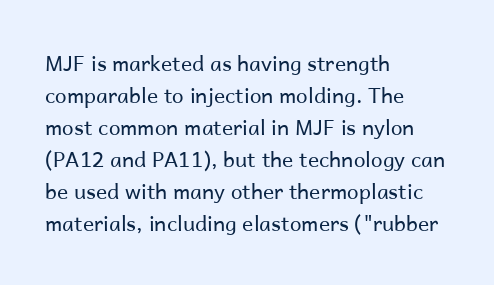
Q: Is the text bold? A: No.
Q: Is the text italic (slanted)? A: No, it is upright.
Q: Is the text underlined? A: No.
Q: How is the paragraph aligned? A: Left-aligned.
Q: Is the spacing between letters normal or unusually wide? A: Normal.
Q: Is the spacing between lines tight, normal or loose? A: Normal.
